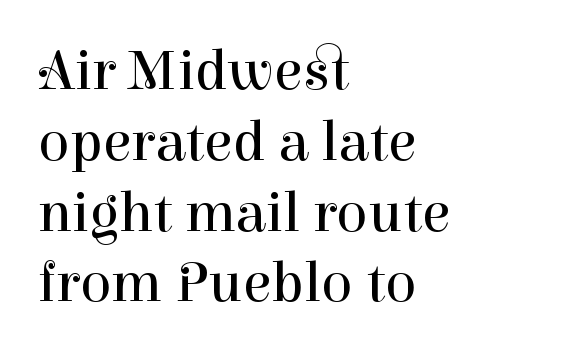
Q: Is the text bold? A: No.
Q: Is the text italic (slanted)? A: No, it is upright.
Q: Is the typeface a serif or a sans-serif typeface? A: Serif.
Q: Is the text underlined? A: No.
Q: How is the paragraph aligned? A: Left-aligned.
Q: Is the spacing between letters normal or unusually wide? A: Normal.
Q: Width (condensed, normal, or wide)? A: Normal.
Q: Stroke contrast? A: High.
Q: x-height? A: Medium.
Q: Monospaced? A: No.
